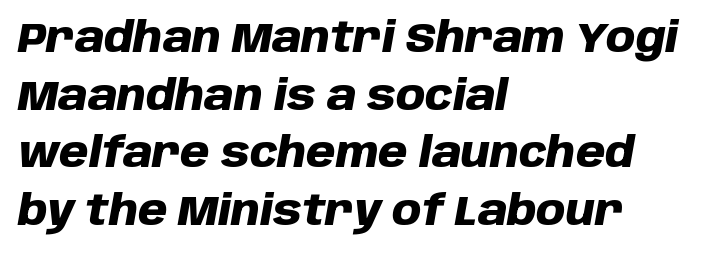
Q: Is the text bold? A: Yes.
Q: Is the text italic (slanted)? A: Yes, it leans right by about 10 degrees.
Q: Is the text underlined? A: No.
Q: How is the paragraph aligned? A: Left-aligned.
Q: Is the spacing between letters normal or unusually wide? A: Normal.
Q: Is the spacing between lines tight, normal or loose? A: Normal.
Q: Width (condensed, normal, or wide)? A: Normal.
Q: Stroke contrast? A: Low.
Q: x-height? A: Large.
Q: Monospaced? A: No.
